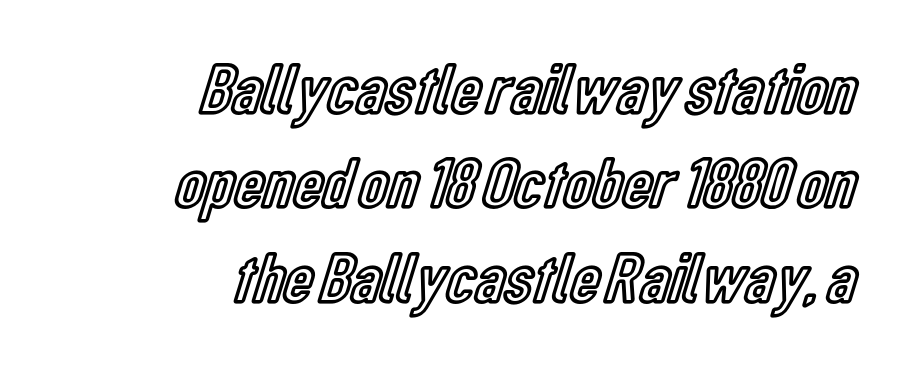
Q: Is the text italic (slanted)? A: Yes.
Q: Is the text underlined? A: No.
Q: How is the paragraph aligned? A: Right-aligned.
Q: Is the spacing between letters normal or unusually wide? A: Normal.
Q: Is the spacing between lines tight, normal or loose? A: Normal.
Q: Width (condensed, normal, or wide)? A: Condensed.
Q: x-height? A: Medium.
Q: Monospaced? A: No.
